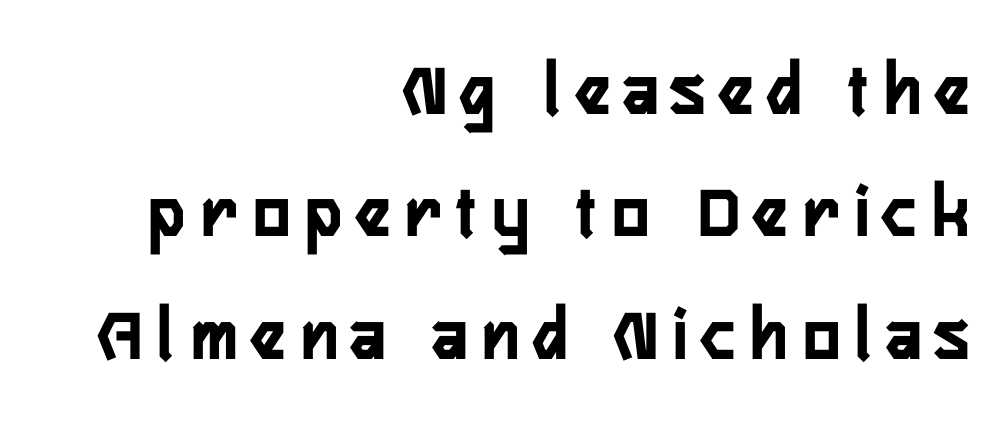
{"serif": "no", "italic": "no", "bold": "yes", "weight": "semibold", "width": "condensed", "stroke_contrast": "low", "x_height": "medium", "monospaced": "no", "underline": "no", "align": "right", "line_spacing": "normal", "line_spacing_ratio": 1.59, "letter_spacing": "wide", "letter_spacing_em": 0.2, "glyph_px": 77}
